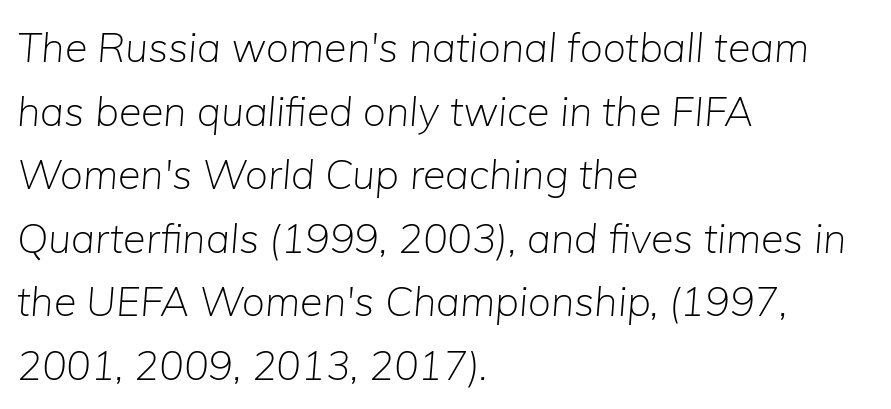
Summary of vertical rhythm: regular, with standard interline spacing. The rendering uses natural spacing where letterforms have individual widths. If you drew a line through each stem, it would be angled. Honestly, the letter spacing is just normal — you wouldn't notice it. Caption: multi-line text, flush left, ragged right. A quiet, ordinary-to-light weight characterises the typeface.
